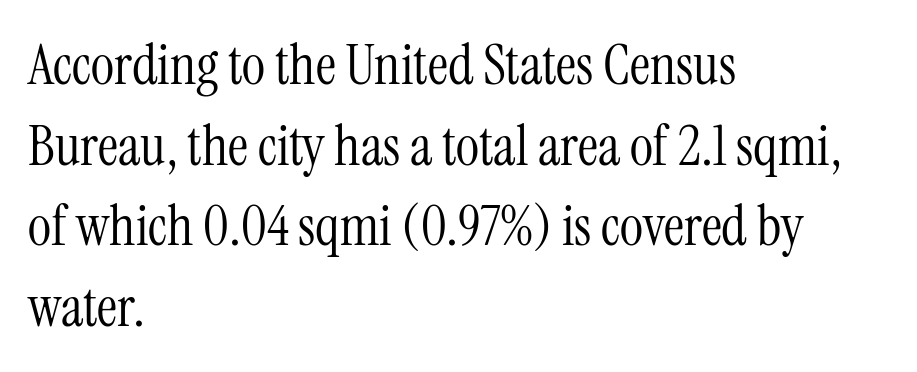
Q: Is the text bold? A: No.
Q: Is the text italic (slanted)? A: No, it is upright.
Q: Is the typeface a serif or a sans-serif typeface? A: Serif.
Q: Is the text underlined? A: No.
Q: How is the paragraph aligned? A: Left-aligned.
Q: Is the spacing between letters normal or unusually wide? A: Normal.
Q: Is the spacing between lines tight, normal or loose? A: Normal.
Q: Width (condensed, normal, or wide)? A: Condensed.
Q: Stroke contrast? A: Medium.
Q: x-height? A: Medium.
Q: Monospaced? A: No.
